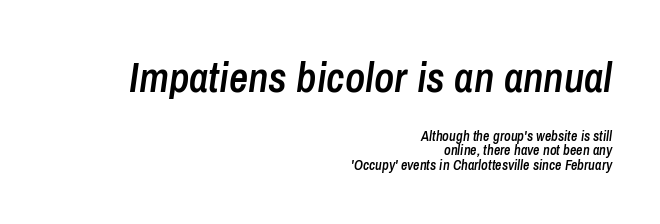
The image shows 42 px semibold, condensed type, italic (leaning right); set right-aligned, tight line spacing (1.05x), normal letter spacing, not underlined; the first (top) block is 3.0x larger; low stroke contrast and a medium x-height.
